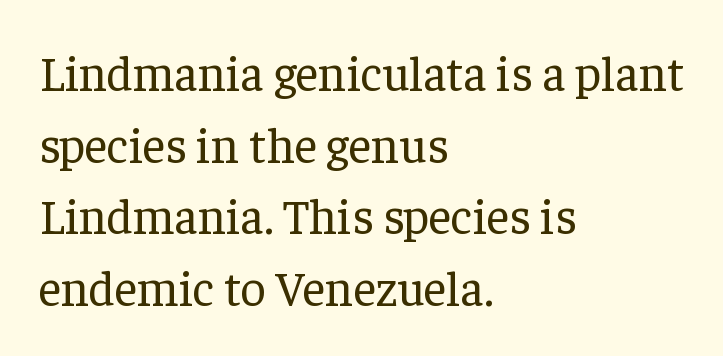
{"serif": "yes", "italic": "no", "bold": "no", "weight": "regular", "width": "normal", "stroke_contrast": "low", "x_height": "medium", "monospaced": "no", "underline": "no", "align": "left", "line_spacing": "normal", "line_spacing_ratio": 1.46, "letter_spacing": "normal", "letter_spacing_em": 0.0, "glyph_px": 49}
